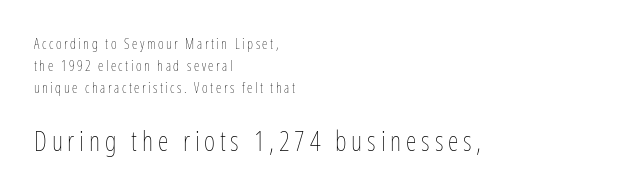
{"italic": "no", "bold": "no", "underline": "no", "align": "left", "line_spacing": "normal", "line_spacing_ratio": 1.57, "larger_block": "second", "size_ratio": 1.93, "glyph_px": 27}
